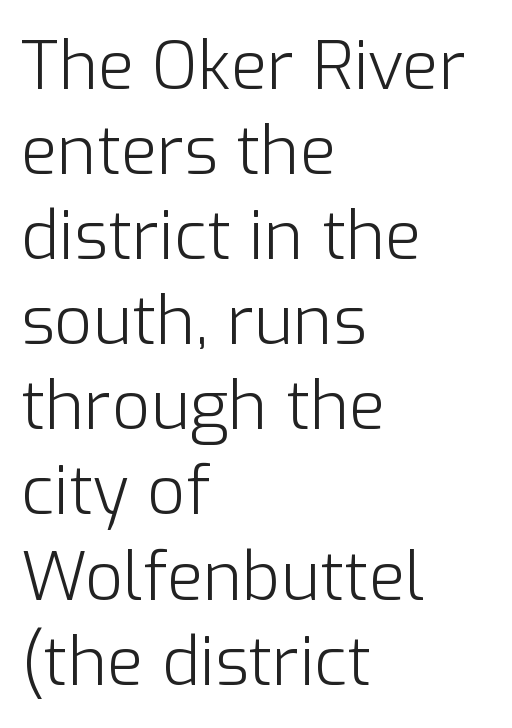
The image shows 67 px light sans-serif type, upright; set left-aligned, normal line spacing (1.27x), normal letter spacing, not underlined; low stroke contrast and a medium x-height.
